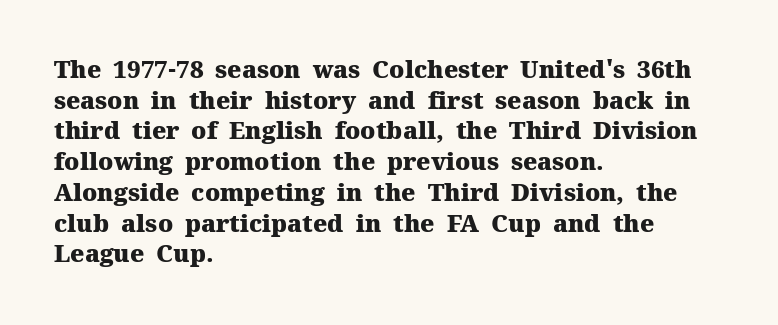
{"italic": "no", "bold": "yes", "underline": "no", "align": "left", "line_spacing": "normal", "line_spacing_ratio": 1.28, "letter_spacing": "normal", "letter_spacing_em": 0.0, "glyph_px": 24}
